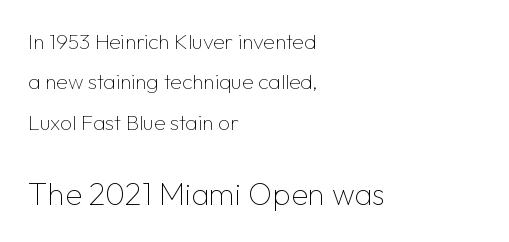
{"serif": "no", "italic": "no", "bold": "no", "weight": "thin", "width": "normal", "stroke_contrast": "low", "x_height": "medium", "monospaced": "no", "underline": "no", "align": "left", "line_spacing": "loose", "line_spacing_ratio": 1.92, "letter_spacing": "normal", "letter_spacing_em": 0.0, "larger_block": "second", "size_ratio": 1.48, "glyph_px": 31}
